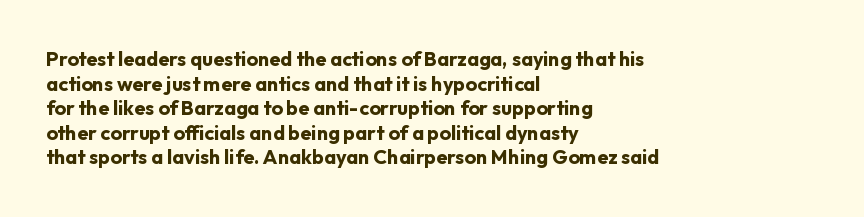
{"italic": "no", "bold": "yes", "underline": "no", "align": "left", "line_spacing_ratio": 1.23, "letter_spacing": "normal", "letter_spacing_em": 0.0, "glyph_px": 20}
